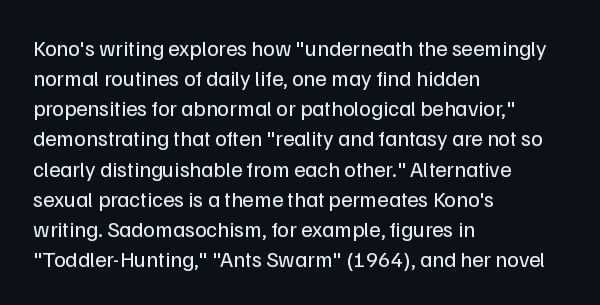
{"italic": "no", "bold": "no", "underline": "no", "align": "left", "line_spacing": "normal", "line_spacing_ratio": 1.37, "letter_spacing": "normal", "letter_spacing_em": 0.0, "glyph_px": 22}
